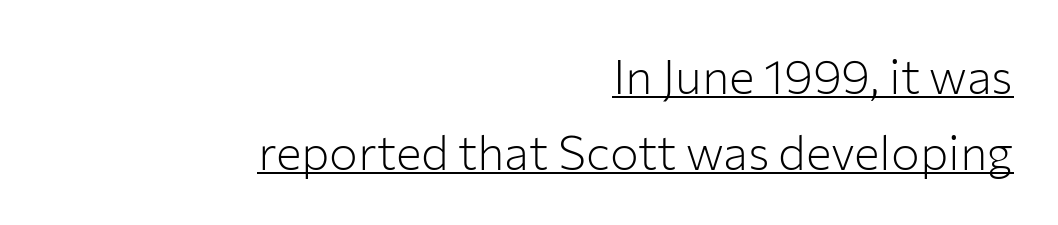
{"serif": "no", "italic": "no", "bold": "no", "weight": "light", "width": "normal", "stroke_contrast": "low", "x_height": "medium", "monospaced": "no", "underline": "yes", "align": "right", "line_spacing": "normal", "line_spacing_ratio": 1.58, "letter_spacing": "normal", "letter_spacing_em": 0.0, "glyph_px": 48}
